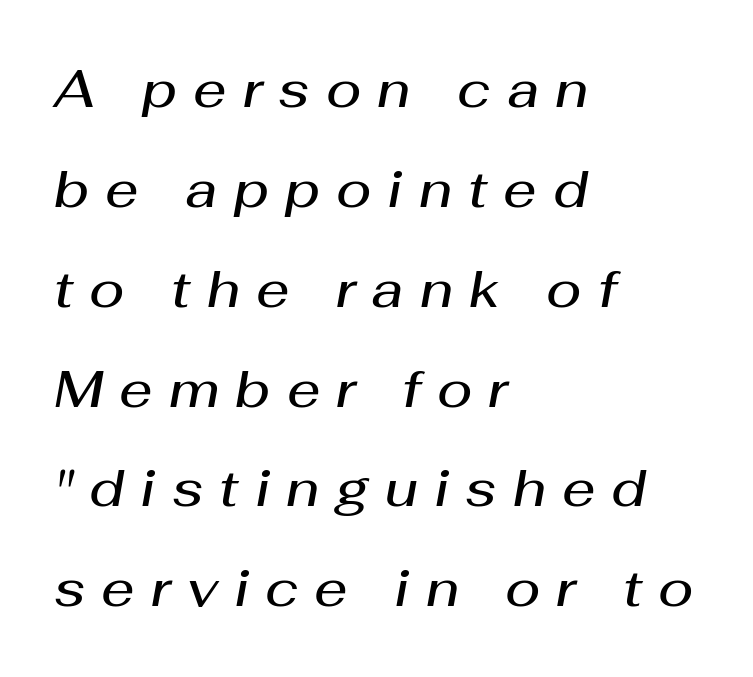
The image shows 52 px semibold type, italic (leaning right); set left-aligned, loose line spacing (1.92x), unusually wide letter spacing (+0.31 em), not underlined; medium stroke contrast and a medium x-height.
